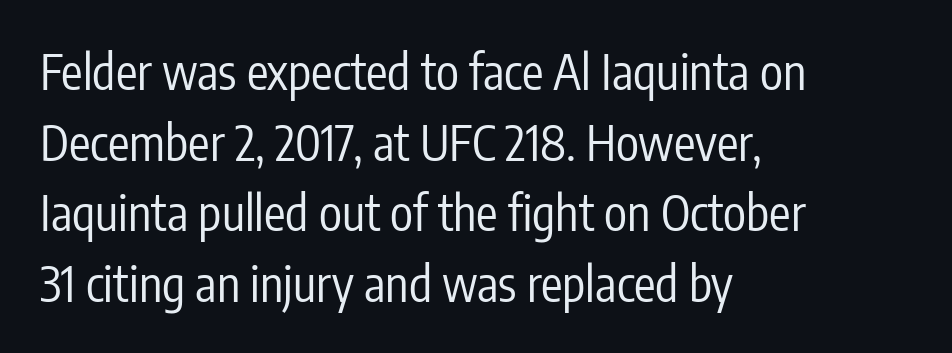
The image shows 48 px regular-weight, condensed sans-serif type, upright; set left-aligned, normal line spacing (1.47x), normal letter spacing, not underlined; low stroke contrast and a medium x-height.
